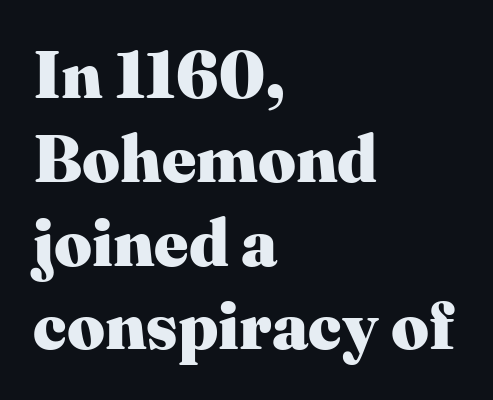
Q: Is the text bold? A: Yes.
Q: Is the text italic (slanted)? A: No, it is upright.
Q: Is the typeface a serif or a sans-serif typeface? A: Serif.
Q: Is the text underlined? A: No.
Q: How is the paragraph aligned? A: Left-aligned.
Q: Is the spacing between letters normal or unusually wide? A: Normal.
Q: Is the spacing between lines tight, normal or loose? A: Normal.
Q: Width (condensed, normal, or wide)? A: Normal.
Q: Stroke contrast? A: Medium.
Q: x-height? A: Medium.
Q: Monospaced? A: No.
